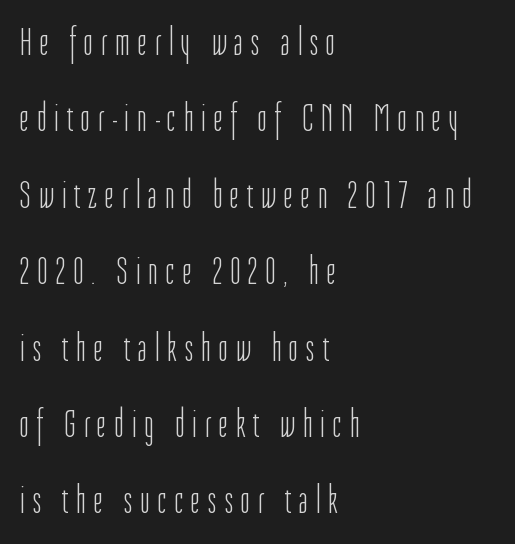
The image shows 40 px light, condensed sans-serif type, upright; set left-aligned, loose line spacing (1.91x), unusually wide letter spacing (+0.2 em), not underlined; low stroke contrast and a medium x-height.
